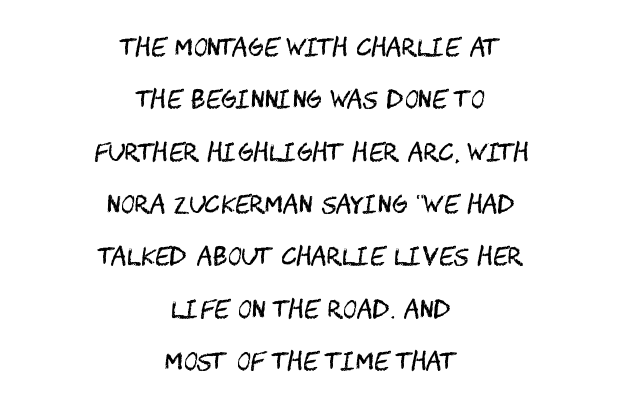
{"italic": "no", "bold": "no", "underline": "no", "align": "center", "line_spacing": "loose", "line_spacing_ratio": 2.18, "letter_spacing": "normal", "letter_spacing_em": 0.0, "glyph_px": 24}
